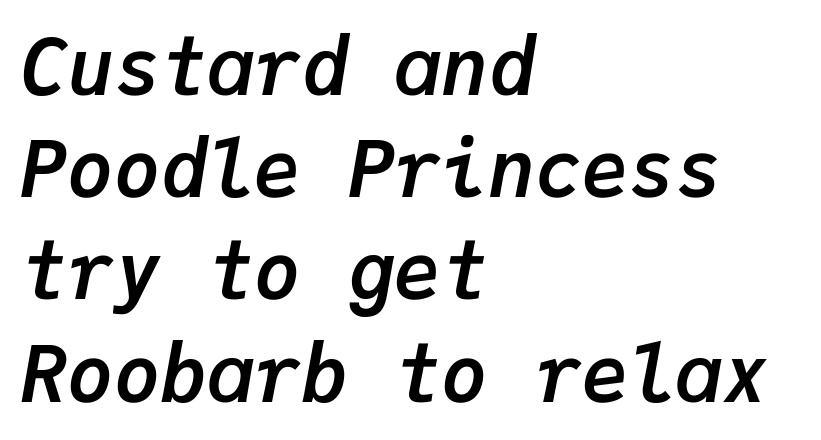
The image shows 78 px semibold type, italic (leaning right), monospaced; set left-aligned, normal line spacing (1.31x), normal letter spacing, not underlined; low stroke contrast and a medium x-height.
